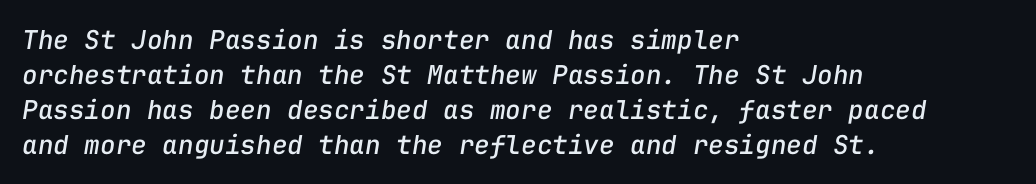
The image shows 26 px text type, italic (leaning right); set left-aligned, normal line spacing (1.34x), normal letter spacing, not underlined.
